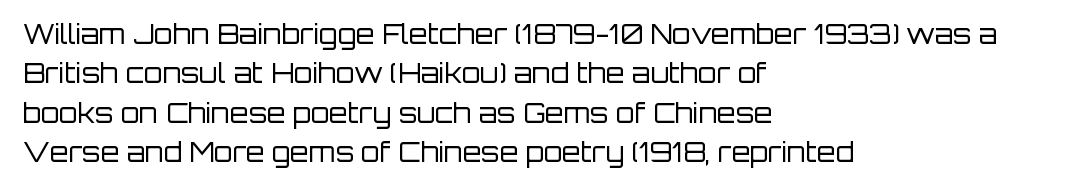
{"italic": "no", "bold": "no", "underline": "no", "align": "left", "line_spacing": "normal", "line_spacing_ratio": 1.46, "letter_spacing": "normal", "letter_spacing_em": 0.0, "glyph_px": 27}
